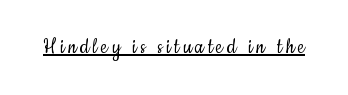
{"bold": "no", "underline": "yes", "glyph_px": 23}
